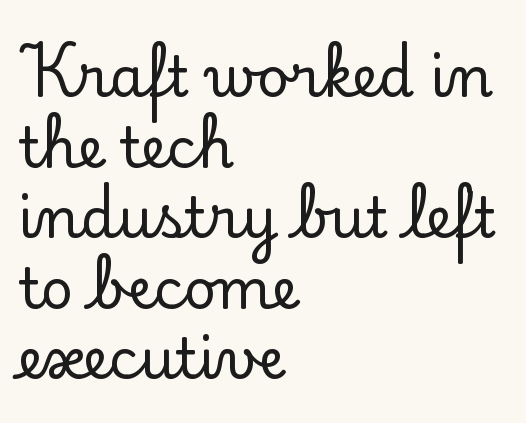
The image shows 56 px serif type, upright; set left-aligned, normal line spacing (1.26x), normal letter spacing, not underlined; low stroke contrast and a small x-height.
